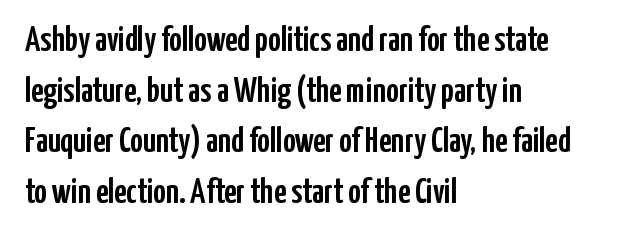
The image shows 35 px condensed sans-serif type, upright; set left-aligned, normal line spacing (1.45x), normal letter spacing, not underlined; low stroke contrast and a medium x-height.
